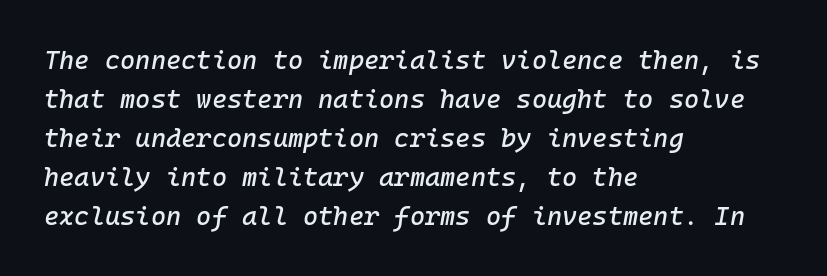
The image shows 26 px text type, italic (leaning right); set left-aligned, normal line spacing (1.5x), normal letter spacing, not underlined.
